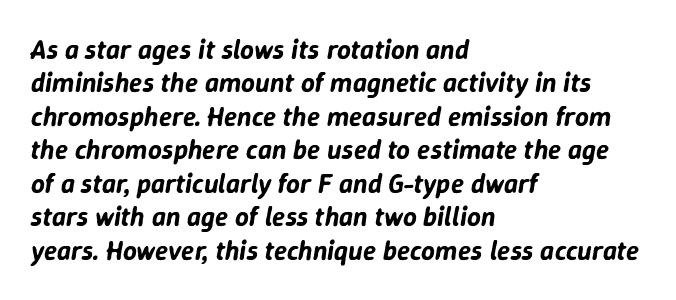
Q: Is the text italic (slanted)? A: Yes, it leans right by about 9 degrees.
Q: Is the text underlined? A: No.
Q: How is the paragraph aligned? A: Left-aligned.
Q: Is the spacing between letters normal or unusually wide? A: Normal.
